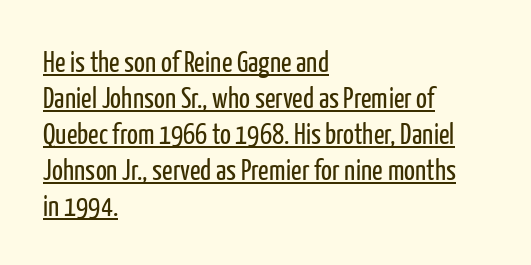
The image shows 29 px regular-weight, condensed sans-serif type, upright; set left-aligned, line spacing 1.24x, normal letter spacing, underlined; low stroke contrast and a medium x-height.
